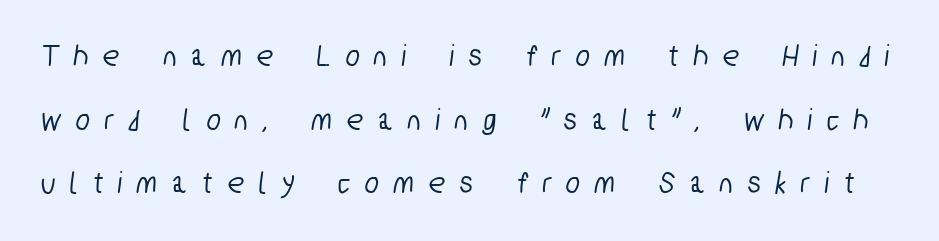
{"serif": "no", "width": "condensed", "stroke_contrast": "low", "x_height": "medium", "monospaced": "no", "underline": "no", "line_spacing": "loose", "line_spacing_ratio": 1.99, "letter_spacing": "wide", "letter_spacing_em": 0.49, "glyph_px": 32}
